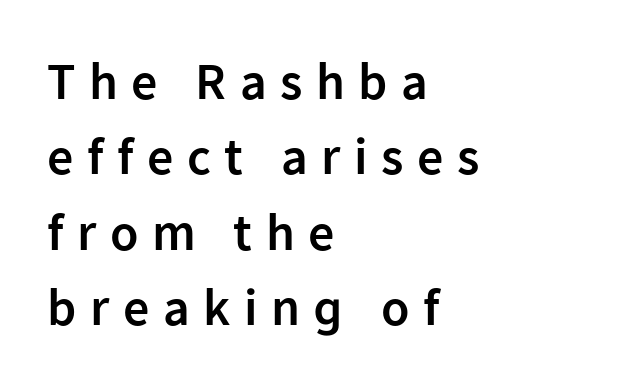
The image shows 52 px semibold sans-serif type, upright; set left-aligned, normal line spacing (1.45x), unusually wide letter spacing (+0.26 em), not underlined; low stroke contrast and a medium x-height.
